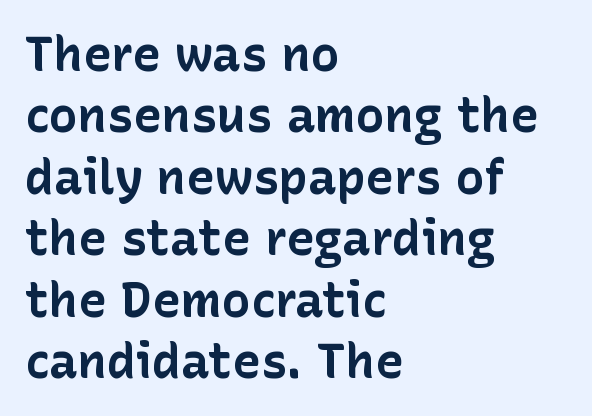
The image shows 48 px bold sans-serif type, upright; set left-aligned, normal line spacing (1.28x), normal letter spacing, not underlined; low stroke contrast and a medium x-height.
